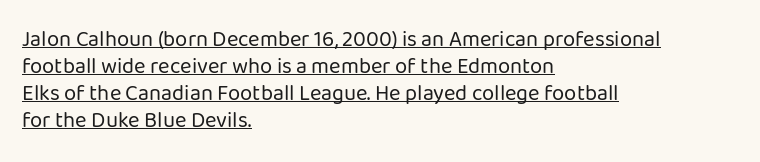
Layout note: lines flush left. The strokes carry an ordinary text weight at most. The tracking reads as untouched default to a designer's eye. The glyphs are accompanied by a horizontal stroke just below them. Ascenders rise straight up at ninety degrees.
